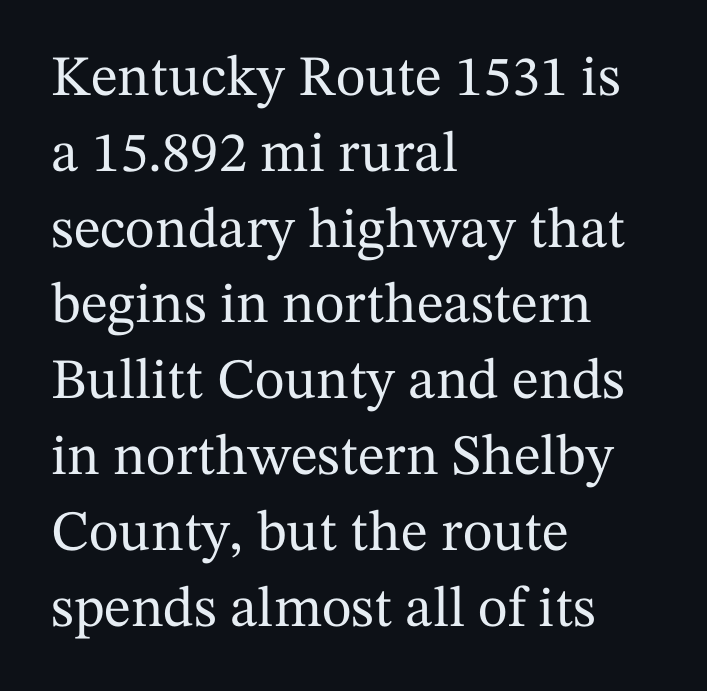
You could not count columns in this text — the font is proportionally spaced. Horizontal bands of white between lines are of average thickness. Designer's note — italics off, roman on. Is the letter spacing exaggerated? No — it looks like the ordinary default. Letterform terminals end in serifs throughout the passage. The area under the type is left untouched.
